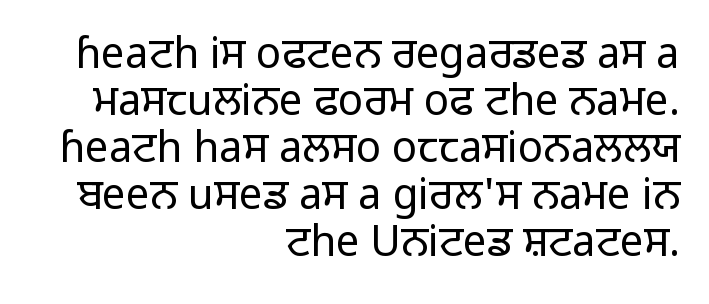
Nobody touched the tracking dial on this one. Each row of text sits above clean, open space. The lines are packed closely together with very little leading. The face used here is proportionally spaced, like ordinary book or web type. No chunkiness to these letters — they're not bold. Nope, not italic — everything's standing straight.
